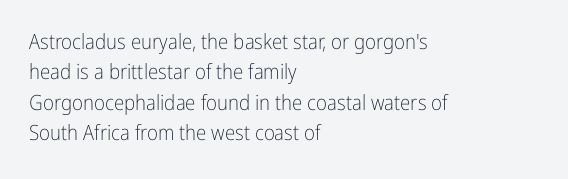
The image shows 21 px text type, upright; set left-aligned, normal line spacing (1.45x), normal letter spacing, not underlined.
